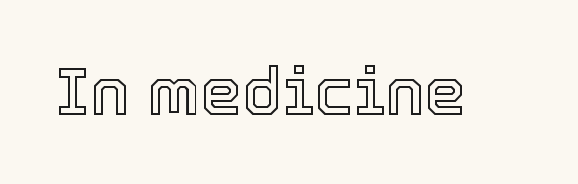
Q: Is the text italic (slanted)? A: No, it is upright.
Q: Is the text underlined? A: No.
Q: Is the spacing between letters normal or unusually wide? A: Normal.
Q: Width (condensed, normal, or wide)? A: Normal.
Q: x-height? A: Medium.
Q: Monospaced? A: No.
